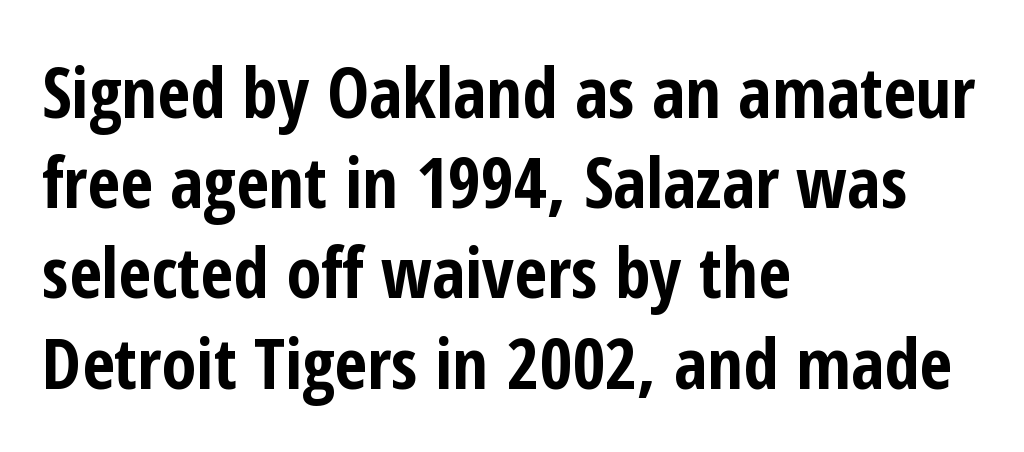
Q: Is the text bold? A: Yes.
Q: Is the text italic (slanted)? A: No, it is upright.
Q: Is the typeface a serif or a sans-serif typeface? A: Sans-serif.
Q: Is the text underlined? A: No.
Q: How is the paragraph aligned? A: Left-aligned.
Q: Is the spacing between letters normal or unusually wide? A: Normal.
Q: Is the spacing between lines tight, normal or loose? A: Normal.
Q: Width (condensed, normal, or wide)? A: Condensed.
Q: Stroke contrast? A: Low.
Q: x-height? A: Medium.
Q: Monospaced? A: No.
